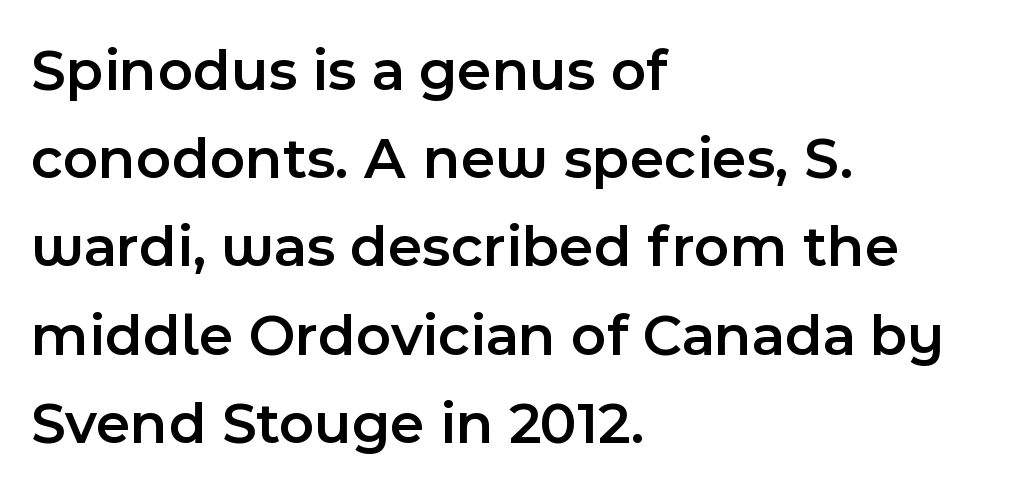
Q: Is the text bold? A: Semi-bold.
Q: Is the text italic (slanted)? A: No, it is upright.
Q: Is the typeface a serif or a sans-serif typeface? A: Sans-serif.
Q: Is the text underlined? A: No.
Q: How is the paragraph aligned? A: Left-aligned.
Q: Is the spacing between letters normal or unusually wide? A: Normal.
Q: Is the spacing between lines tight, normal or loose? A: Normal.
Q: Width (condensed, normal, or wide)? A: Normal.
Q: x-height? A: Medium.
Q: Monospaced? A: No.
